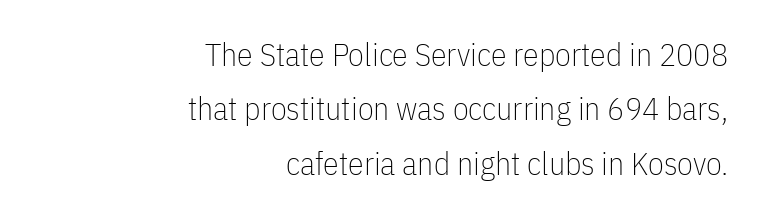
The rendering uses a moderate line-height, typical for paragraphs. The font is comparable to plain body text, perhaps lighter. This sample has the flowing, uneven cadence of proportional lettering. Ascenders rise straight up at ninety degrees.
